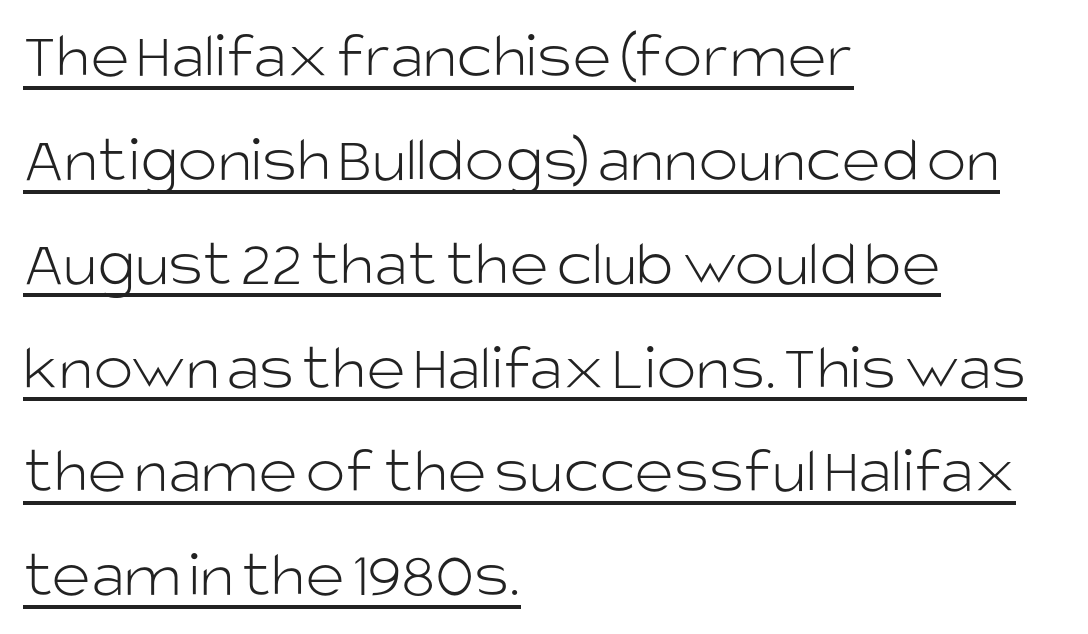
Q: Is the text bold? A: No.
Q: Is the text italic (slanted)? A: No, it is upright.
Q: Is the typeface a serif or a sans-serif typeface? A: Sans-serif.
Q: Is the text underlined? A: Yes.
Q: How is the paragraph aligned? A: Left-aligned.
Q: Is the spacing between letters normal or unusually wide? A: Normal.
Q: Is the spacing between lines tight, normal or loose? A: Normal.
Q: Width (condensed, normal, or wide)? A: Normal.
Q: Stroke contrast? A: Low.
Q: x-height? A: Large.
Q: Monospaced? A: No.
